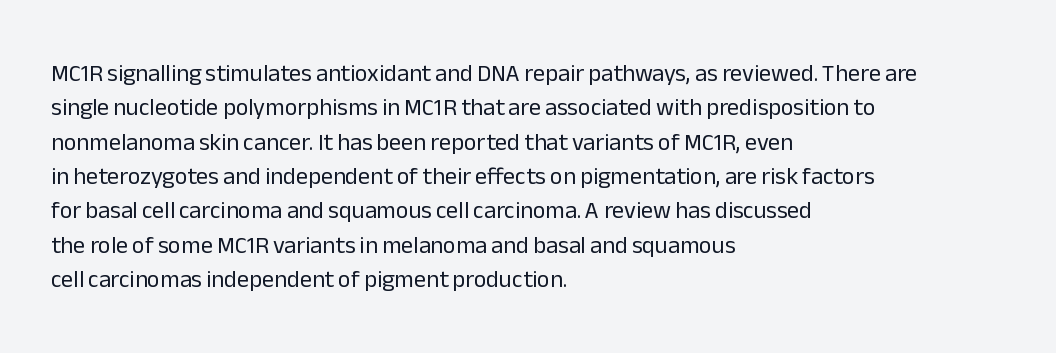
Q: Is the text bold? A: No.
Q: Is the text italic (slanted)? A: No, it is upright.
Q: Is the text underlined? A: No.
Q: How is the paragraph aligned? A: Left-aligned.
Q: Is the spacing between letters normal or unusually wide? A: Normal.
Q: Is the spacing between lines tight, normal or loose? A: Normal.
